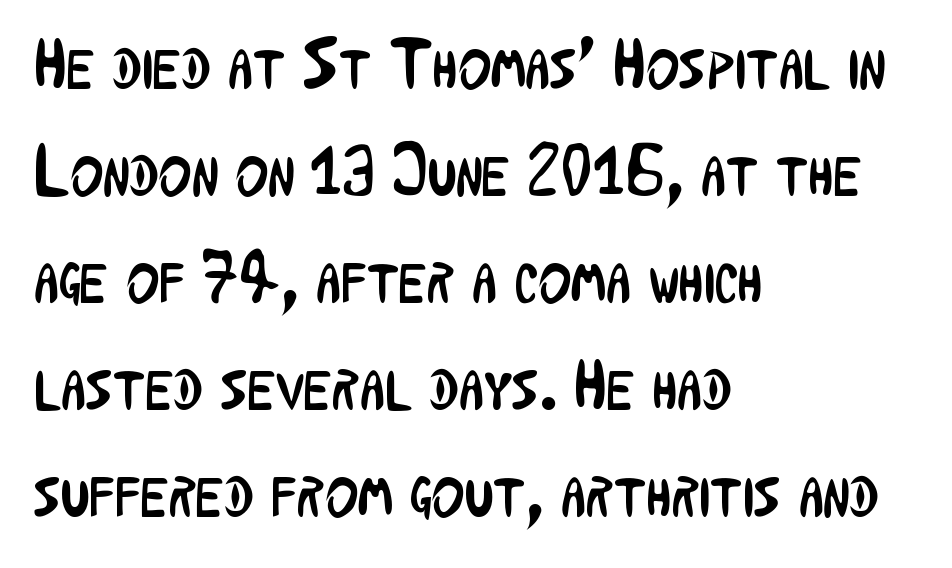
The image shows 70 px regular-weight, condensed sans-serif type, upright; set left-aligned, normal line spacing (1.53x), normal letter spacing, not underlined; low stroke contrast and a medium x-height.
